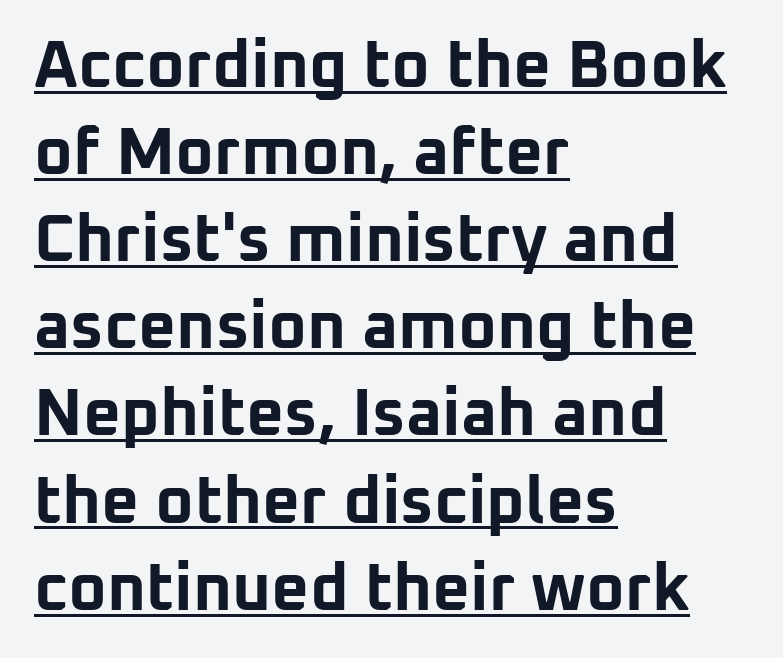
Q: Is the text bold? A: Yes.
Q: Is the text italic (slanted)? A: No, it is upright.
Q: Is the typeface a serif or a sans-serif typeface? A: Sans-serif.
Q: Is the text underlined? A: Yes.
Q: How is the paragraph aligned? A: Left-aligned.
Q: Is the spacing between letters normal or unusually wide? A: Normal.
Q: Is the spacing between lines tight, normal or loose? A: Normal.
Q: Width (condensed, normal, or wide)? A: Normal.
Q: Stroke contrast? A: Low.
Q: x-height? A: Medium.
Q: Monospaced? A: No.
